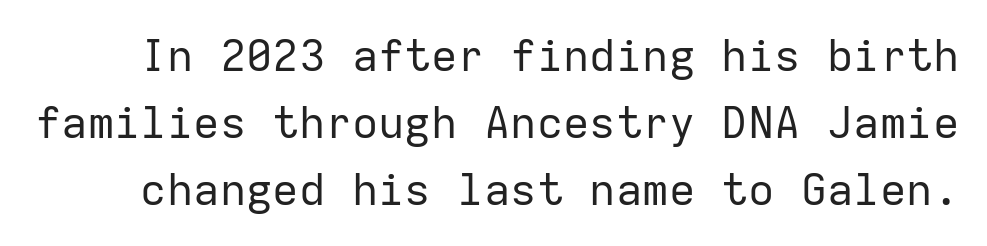
Rows of type keep a routine distance in the vertical direction. Lines of text with bare space underneath. The letters march in equal steps, a hallmark of fixed-pitch type. You could call the tracking neutral — neither tight nor loose.
